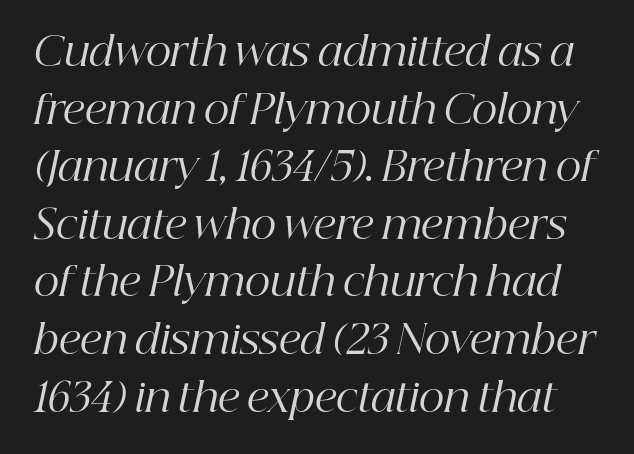
{"serif": "yes", "italic": "yes", "lean": "right", "slant_degrees": 12, "bold": "no", "weight": "regular", "width": "normal", "stroke_contrast": "high", "x_height": "medium", "monospaced": "no", "underline": "no", "line_spacing": "normal", "line_spacing_ratio": 1.44, "letter_spacing": "normal", "letter_spacing_em": 0.0, "glyph_px": 40}
